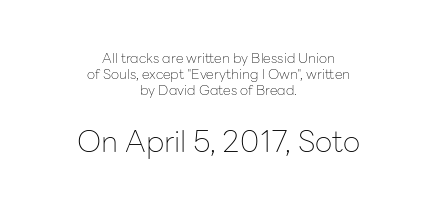
Vertical stems look standard width or narrower in stroke. Check where the strokes stop: nothing finishes them off — pure sans. The rendering uses a small line-height, squeezing the rows. This rendering uses center alignment, leaving both contours irregular but symmetric. When letters stand straight like this, we call the style roman or upright.
